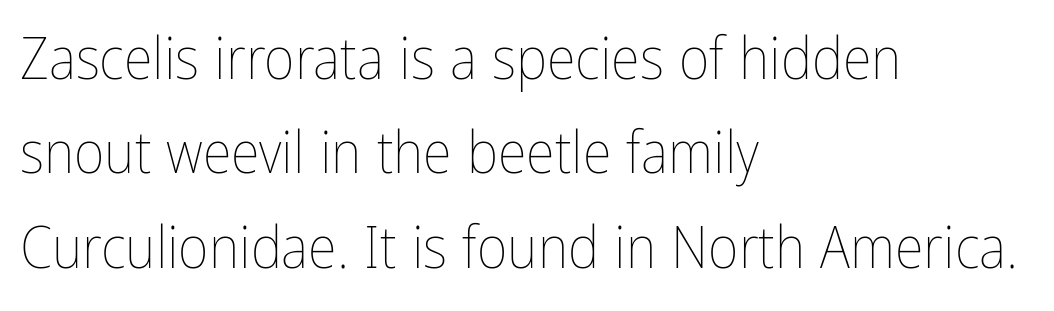
Every stem runs plumb, perpendicular to the baseline. The line texture is even and compact thanks to regular tracking. Only glyphs here, with clear space below each row. Baseline-to-baseline distance is the conventional proportion of letter height.
